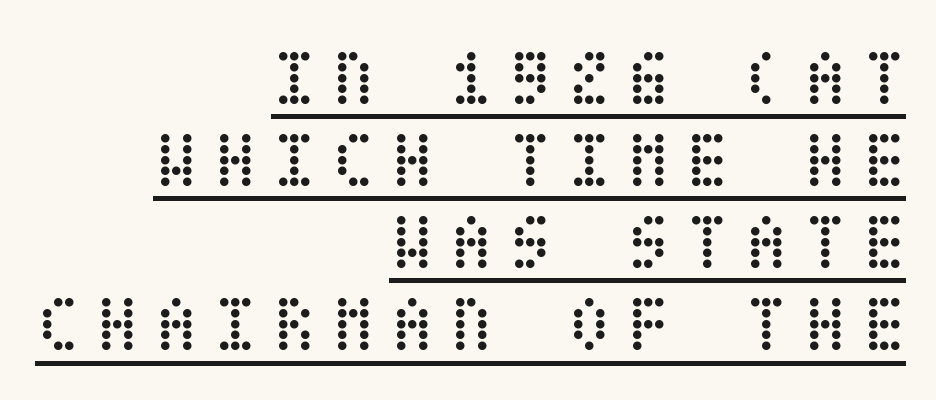
Unbolded letterforms with no extra heft. The ragged edge is on the left, which tells us the setting is flush right. You can see a thin bar hugging the bottom of the glyphs. Every character sits straight up, as roman type does.
